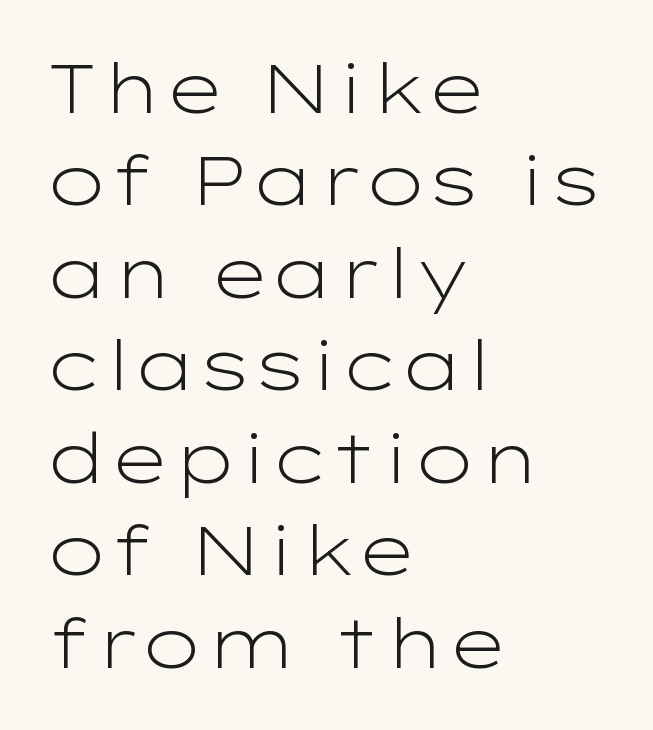
Here the glyphs are tracked normally, forming tight word shapes. The face used here is proportionally spaced, like ordinary book or web type. In terms of letterform style, serifs are entirely absent. Visually the block forms a straight wall on the left and a jagged coastline on the right. The gap between lines stays unmarked.
